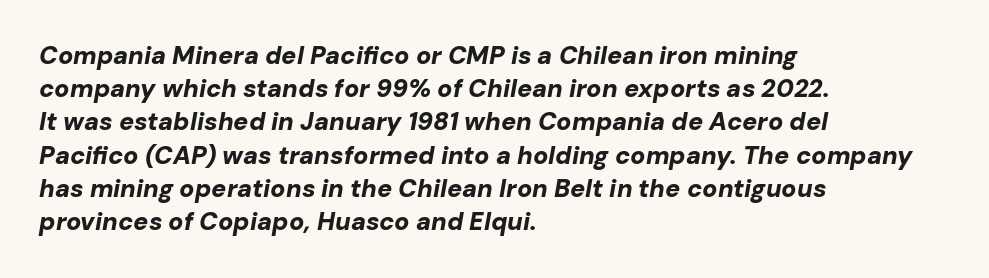
Where is the straight margin? On the left. If you measured baseline to baseline, you'd find a middling distance. The letterforms sit shoulder to shoulder at normal distance. These words are printed bold, with thick strokes throughout. Style check: oblique. The specimen omits any rule beneath the text block's lines.
